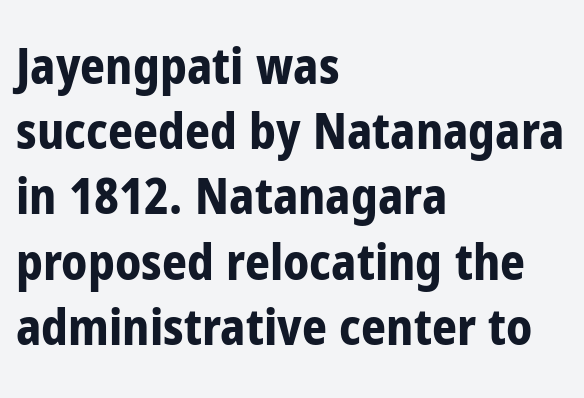
Every stem runs plumb, perpendicular to the baseline. Compared with a centered layout, this one pins lines to the left instead. Looks like regular typesetting: each glyph gets only the width it needs. Clear beneath every line of the passage. These lines sit exactly where default settings would place them.
